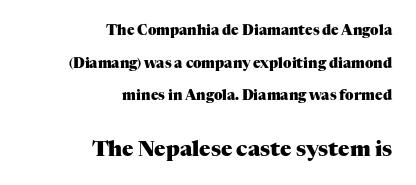
The image shows 21 px bold type, upright; set right-aligned, loose line spacing (2.33x), normal letter spacing, not underlined; the second (bottom) block is 1.5x larger.
